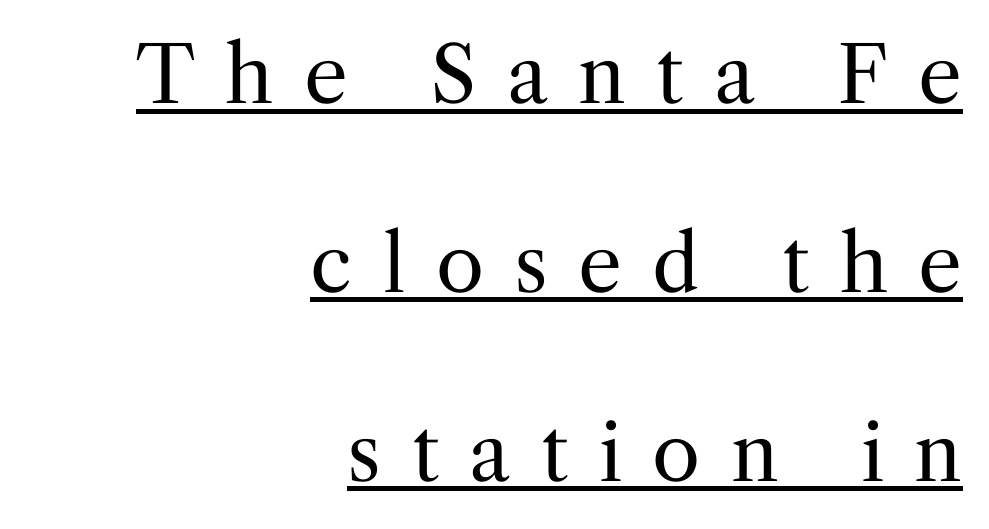
The ragged edge is on the left, which tells us the setting is flush right. The font sits on the lighter half of the weight spectrum, regular included. The glyphs are accompanied by a horizontal stroke just below them. Compared with typical paragraphs, the rows here are farther apart. Think of a printed novel: that variable character pitch is what you see here. The font family rendered here belongs to the serif group.
